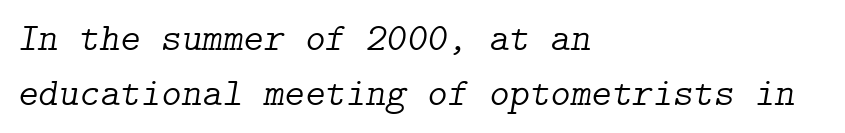
These lines stack with their left ends in a neat column. Serifs: yes, visible at the terminals of the letterforms. Stems here are at most as thick as an everyday book face. Evenly set lines give the paragraph a standard silhouette. The line texture is even and compact thanks to regular tracking.
